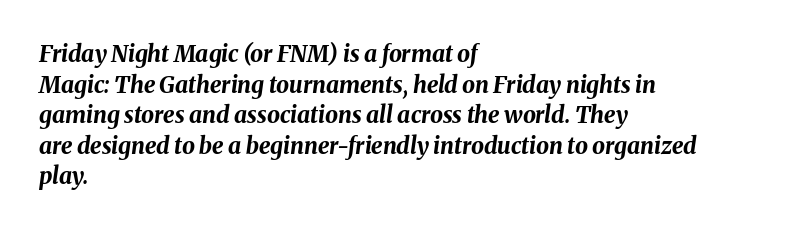
The image shows 23 px bold type, italic (leaning right); set left-aligned, normal line spacing (1.33x), normal letter spacing, not underlined.
